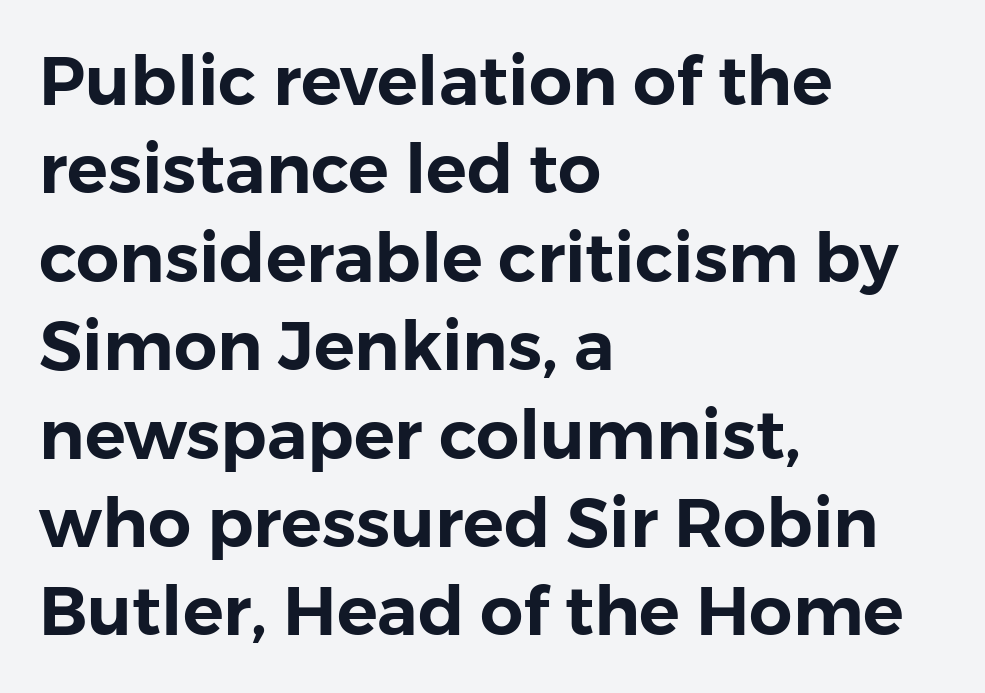
A typesetter would call this proportional, since set widths differ per character. Anything drawn beneath the words? Only blank space. The line texture is even and compact thanks to regular tracking. The block of text has a typical density, with ordinary space between rows. The rendering shows plain stroke endings on the letterforms — a sans-serif design.
